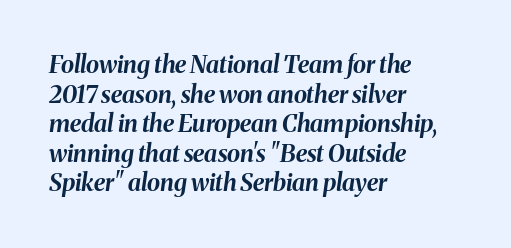
The passage shown leans; its letterforms are oblique. Short note: letters normally spaced. Strokes here are thick enough to call this a true bold. Descenders hang freely into open space.
